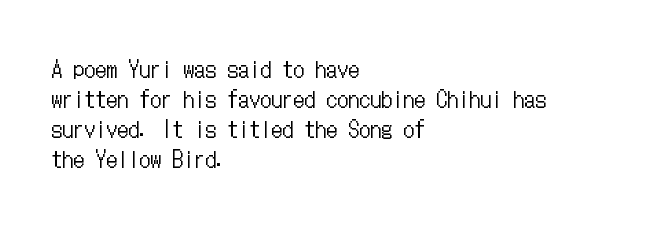
Q: Is the text bold? A: No.
Q: Is the text italic (slanted)? A: No, it is upright.
Q: Is the text underlined? A: No.
Q: How is the paragraph aligned? A: Left-aligned.
Q: Is the spacing between letters normal or unusually wide? A: Normal.
Q: Is the spacing between lines tight, normal or loose? A: Normal.
